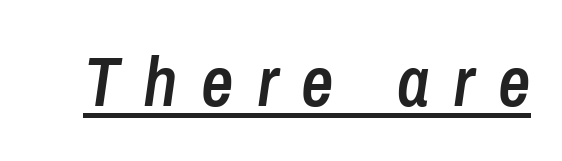
Note the varied advance widths — an 'i' is clearly narrower than an 'm'. Students, note that the glyphs here are deliberately spaced far apart. Like a heading marked for emphasis, these lines bear an underscore. Would a proofreader flag this as italicized? Yes. Strokes here are thickened, but only to semibold level.
